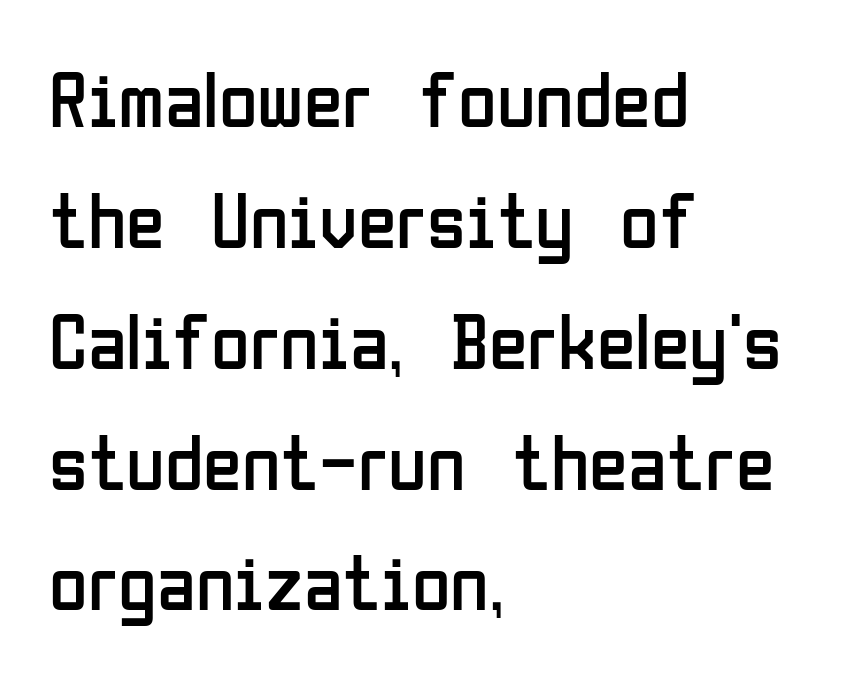
{"serif": "no", "italic": "no", "bold": "no", "weight": "regular", "width": "condensed", "stroke_contrast": "low", "x_height": "medium", "monospaced": "no", "underline": "no", "align": "left", "line_spacing": "normal", "line_spacing_ratio": 1.53, "letter_spacing": "normal", "letter_spacing_em": 0.0, "glyph_px": 79}
